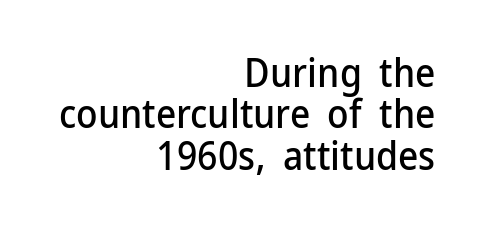
The image shows 39 px sans-serif type, upright; set right-aligned, tight line spacing (1.06x), normal letter spacing, not underlined; low stroke contrast and a medium x-height.
